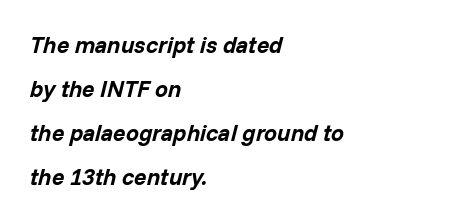
The image shows 23 px bold type, italic (leaning right); set left-aligned, loose line spacing (1.92x), normal letter spacing, not underlined.
